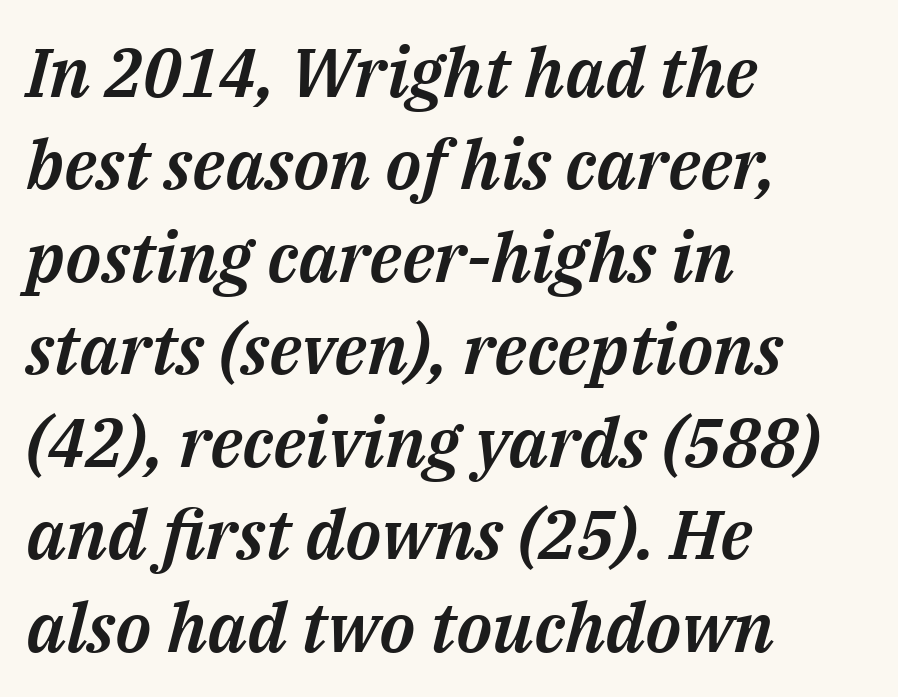
This sample keeps an unexceptional amount of space between lines. The type is set solid horizontally, with unmodified tracking. Tall strokes in this sample are angled rather than plumb. The space beneath each line is pristine and unruled.
